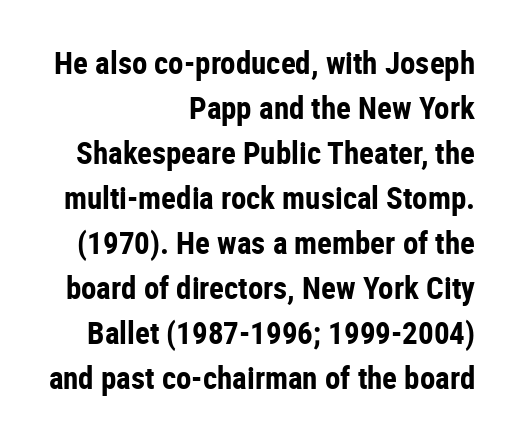
The image shows 31 px bold, condensed sans-serif type, upright; set right-aligned, normal line spacing (1.45x), normal letter spacing, not underlined; low stroke contrast and a medium x-height.
